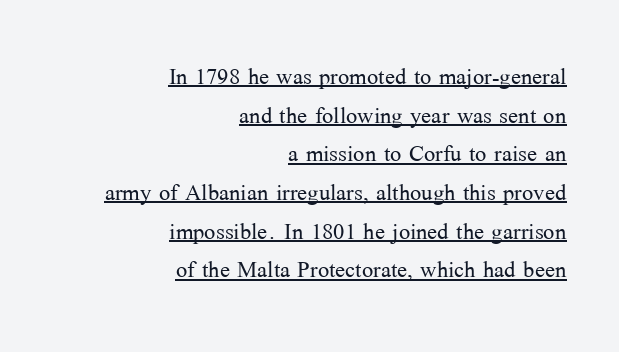
{"serif": "yes", "italic": "no", "bold": "no", "weight": "light", "width": "normal", "stroke_contrast": "medium", "x_height": "medium", "monospaced": "no", "underline": "yes", "align": "right", "line_spacing": "normal", "line_spacing_ratio": 1.29, "letter_spacing": "normal", "letter_spacing_em": 0.0, "glyph_px": 30}
